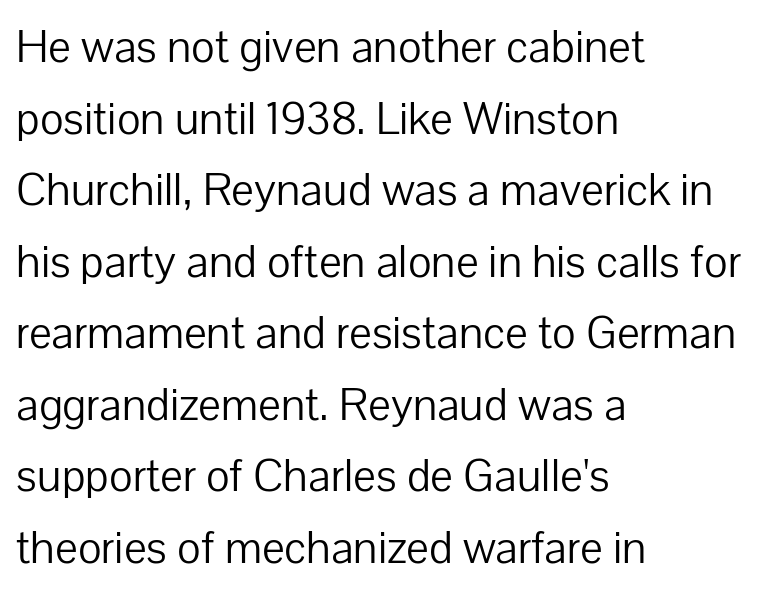
The image shows 48 px light sans-serif type, upright; set left-aligned, normal line spacing (1.49x), normal letter spacing, not underlined; low stroke contrast and a medium x-height.
